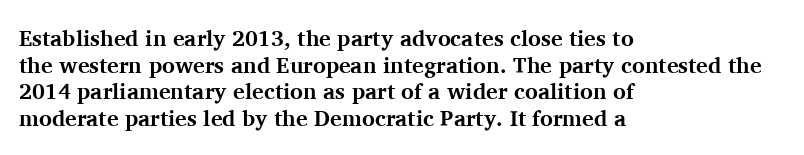
{"italic": "no", "bold": "yes", "underline": "no", "align": "left", "line_spacing_ratio": 1.21, "letter_spacing": "normal", "letter_spacing_em": 0.0, "glyph_px": 22}
